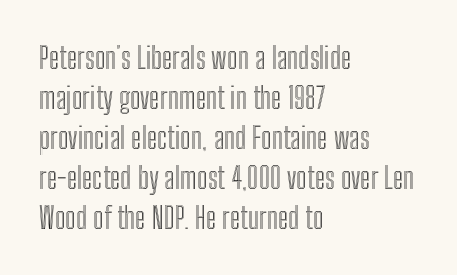
Quick note: underline off. The typography opts for an upright posture over an oblique one. The letters advance in unequal steps, a hallmark of proportional type. The lines in this sample share a left origin and differ only in where they stop. Does extra space separate the letters? No, they use regular spacing. What's the leading like? Ordinary, nothing unusual.
